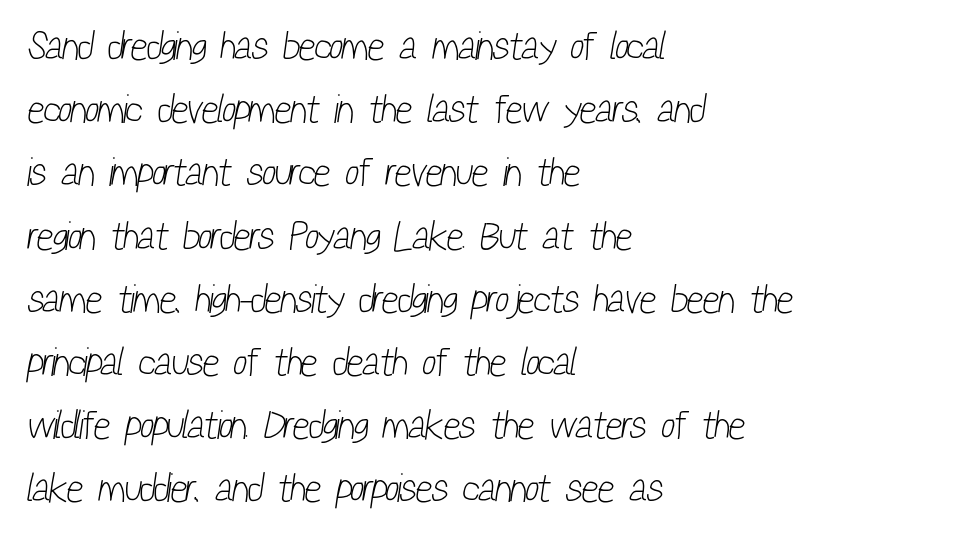
{"serif": "no", "bold": "no", "weight": "light", "width": "condensed", "stroke_contrast": "low", "x_height": "medium", "monospaced": "no", "underline": "no", "align": "left", "line_spacing": "normal", "line_spacing_ratio": 1.58, "letter_spacing": "normal", "letter_spacing_em": 0.0, "glyph_px": 40}
